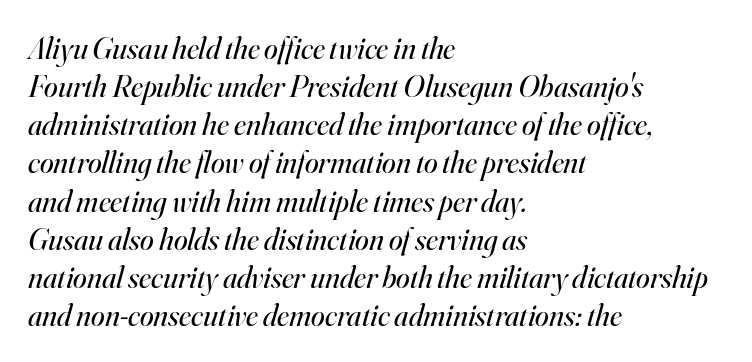
The image shows 31 px regular-weight serif type, italic (leaning right); set left-aligned, line spacing 1.23x, normal letter spacing, not underlined; high stroke contrast and a small x-height.
